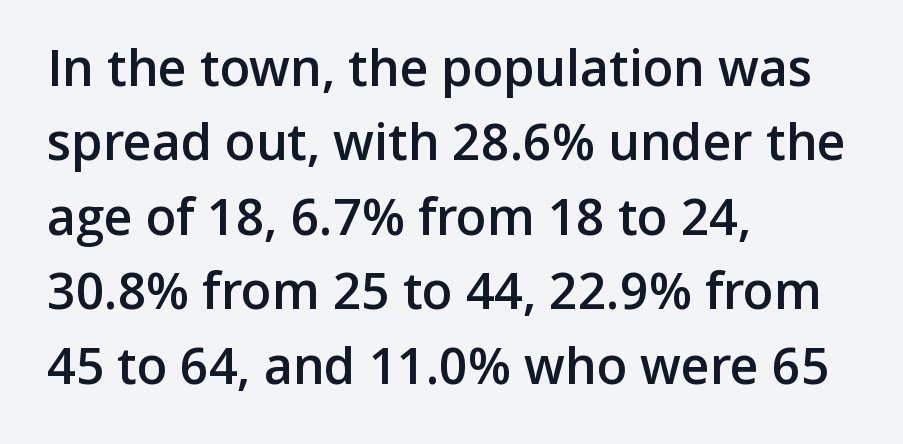
Underlining? Definitely not there. Do the characters align in a grid? No, the font is proportional. If you measured baseline to baseline, you'd find a middling distance. Firm but not heavy-handed strokes: this text is semibold. Rendered with straight, roman letterforms. This sample uses a sans-serif face.
